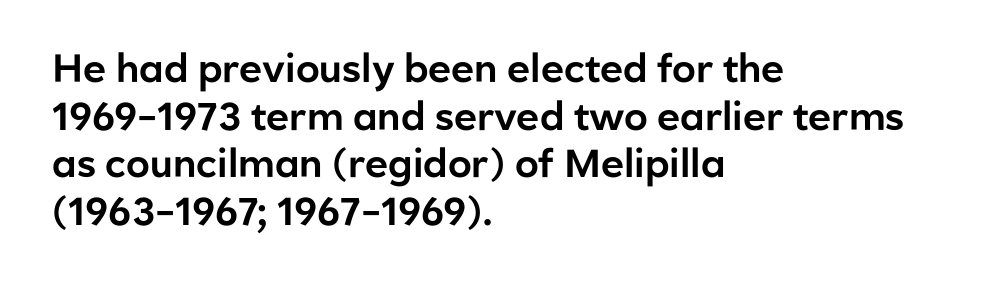
Q: Is the text italic (slanted)? A: No, it is upright.
Q: Is the typeface a serif or a sans-serif typeface? A: Sans-serif.
Q: Is the text underlined? A: No.
Q: How is the paragraph aligned? A: Left-aligned.
Q: Is the spacing between letters normal or unusually wide? A: Normal.
Q: Width (condensed, normal, or wide)? A: Normal.
Q: Stroke contrast? A: Low.
Q: x-height? A: Medium.
Q: Monospaced? A: No.
